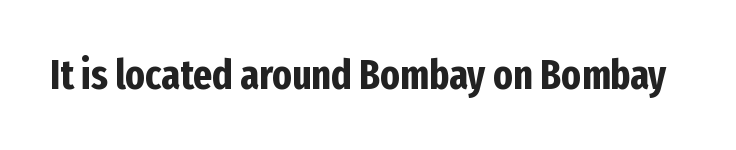
Q: Is the text bold? A: Yes.
Q: Is the text italic (slanted)? A: No, it is upright.
Q: Is the typeface a serif or a sans-serif typeface? A: Sans-serif.
Q: Is the text underlined? A: No.
Q: Is the spacing between letters normal or unusually wide? A: Normal.
Q: Width (condensed, normal, or wide)? A: Condensed.
Q: Stroke contrast? A: Low.
Q: x-height? A: Medium.
Q: Monospaced? A: No.
